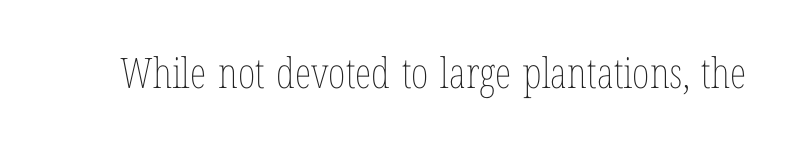
Q: Is the text bold? A: No.
Q: Is the text italic (slanted)? A: No, it is upright.
Q: Is the text underlined? A: No.
Q: Is the spacing between letters normal or unusually wide? A: Normal.
Q: Width (condensed, normal, or wide)? A: Condensed.
Q: Stroke contrast? A: Low.
Q: x-height? A: Medium.
Q: Monospaced? A: No.
